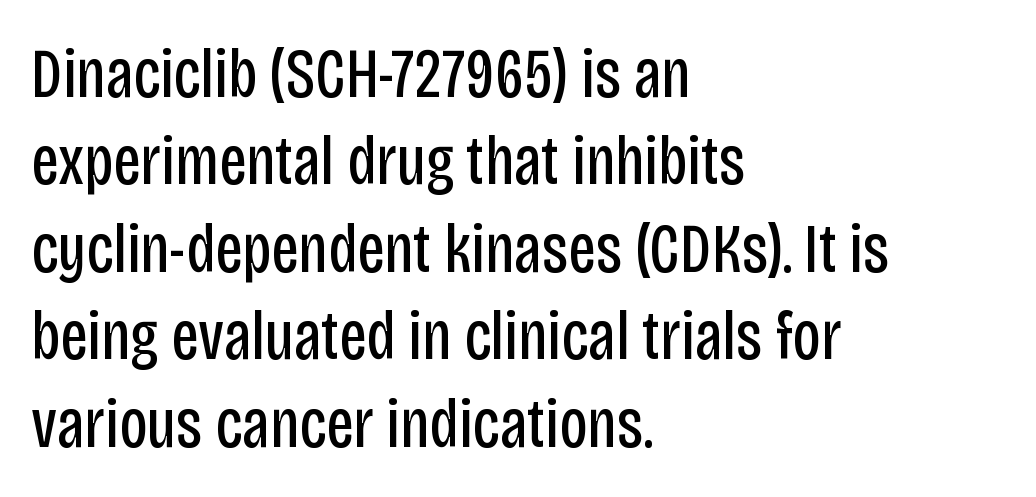
The rendering anchors every line to the left-hand side. Posture: vertical. Heft: none added — not bold. Proportional: the letters do not fall into vertical columns.
